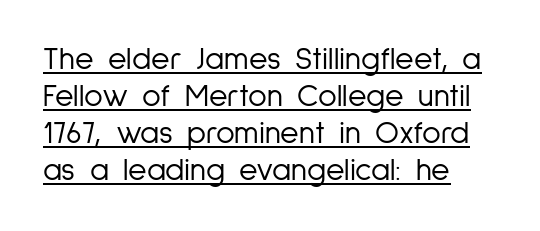
These glyphs show unthickened strokes, regular width or finer. The letters stand straight up with perfectly vertical stems. The paragraph shown leans on its left margin. The passage shown has conventional tracking throughout.
